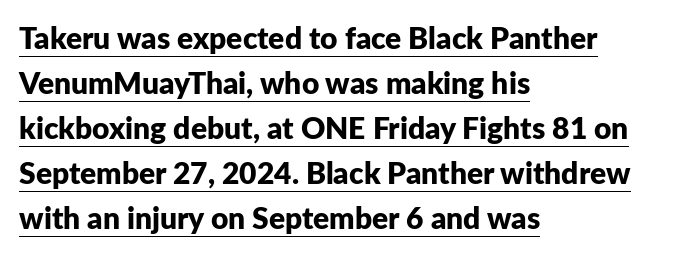
{"serif": "no", "italic": "no", "bold": "yes", "weight": "bold", "width": "normal", "stroke_contrast": "low", "x_height": "medium", "monospaced": "no", "underline": "yes", "align": "left", "line_spacing": "normal", "line_spacing_ratio": 1.5, "letter_spacing": "normal", "letter_spacing_em": 0.0, "glyph_px": 30}
